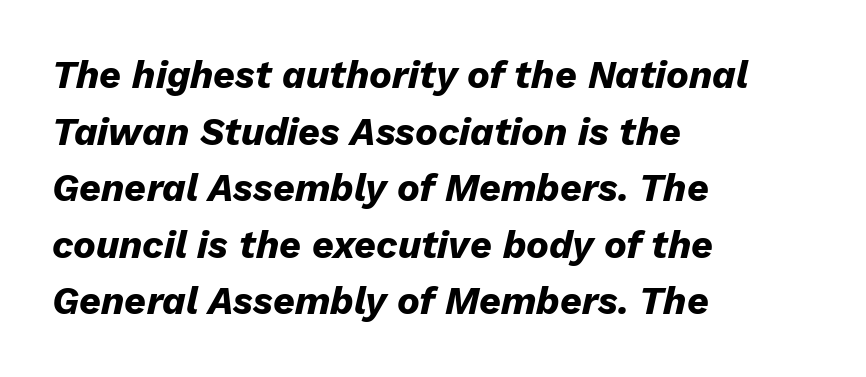
{"italic": "yes", "lean": "right", "slant_degrees": 13, "bold": "yes", "weight": "heavy", "width": "normal", "stroke_contrast": "low", "x_height": "medium", "monospaced": "no", "underline": "no", "align": "left", "line_spacing": "normal", "line_spacing_ratio": 1.49, "letter_spacing": "normal", "letter_spacing_em": 0.0, "glyph_px": 38}
